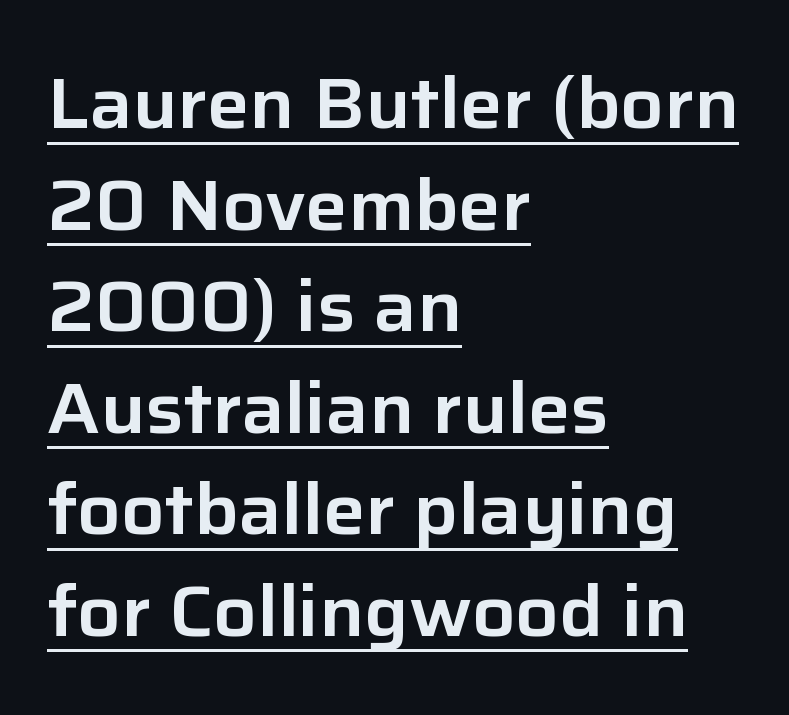
Compared with typical paragraphs, the rows here are spaced about the same. Every stem runs plumb, perpendicular to the baseline. Horizontally, the lines are justified to the leading edge only. This is sans-serif lettering, the kind often seen on screens and signage. Each letter keeps its own natural width here, so spacing adapts to shape.
